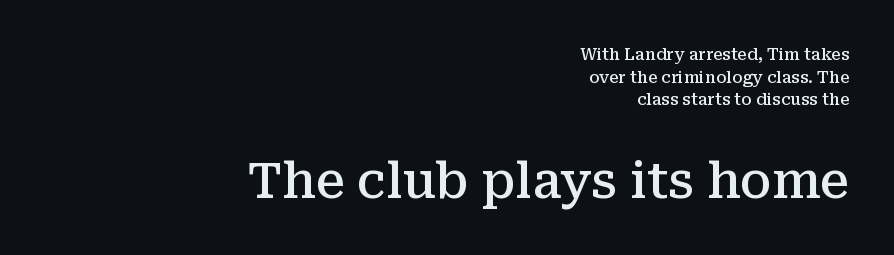
Little horizontal feet cap the strokes, marking this as serif type. A bare baseline throughout the passage. Regarding leading, the lines here are spaced in the standard way. The lines are quadded right. Character widths vary here, with narrow letters taking less room than wide ones. Of the two passages, the one underneath uses the larger point size.
